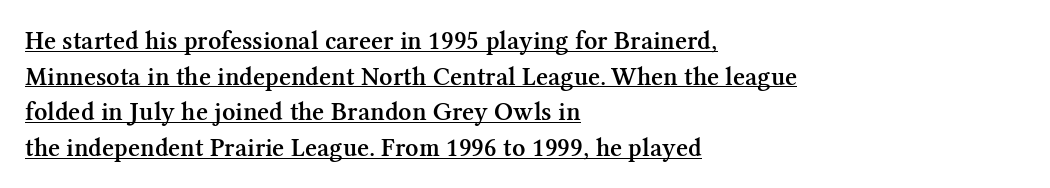
Where is the straight margin? On the left. These lines sit exactly where default settings would place them. Tracking here is standard; glyphs follow each other at the usual distance. Set as a demibold, roughly 600 on the weight scale. Students, observe the line beneath the letters — that is underlining.
